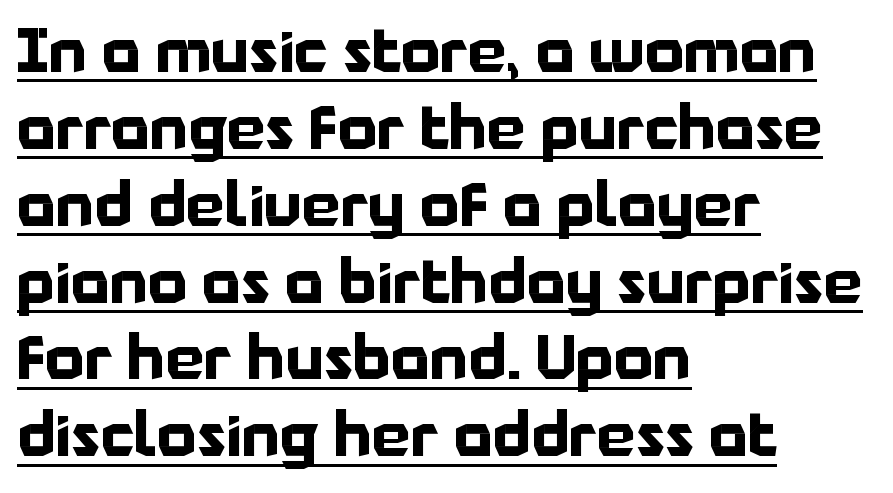
You can tell it's not italic because the verticals are truly vertical. Short and long lines alike share a common starting point at left. Varying glyph widths throughout — classic text-font behaviour. How are the letters spaced? Ordinarily, with no added tracking. Notice how descenders clear the ascenders below comfortably — that's standard leading. Descenders here cross a horizontal rule under the line.
